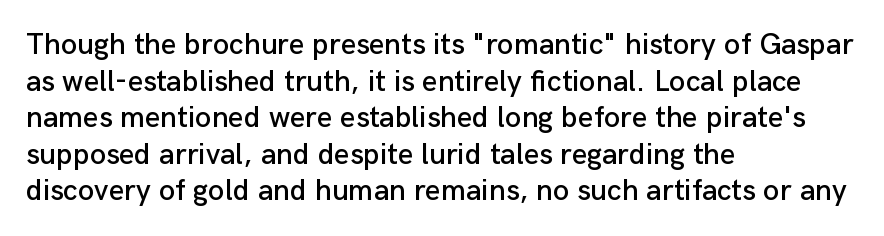
Q: Is the text italic (slanted)? A: No, it is upright.
Q: Is the typeface a serif or a sans-serif typeface? A: Sans-serif.
Q: Is the text underlined? A: No.
Q: How is the paragraph aligned? A: Left-aligned.
Q: Is the spacing between letters normal or unusually wide? A: Normal.
Q: Width (condensed, normal, or wide)? A: Normal.
Q: Stroke contrast? A: Low.
Q: x-height? A: Medium.
Q: Monospaced? A: No.
